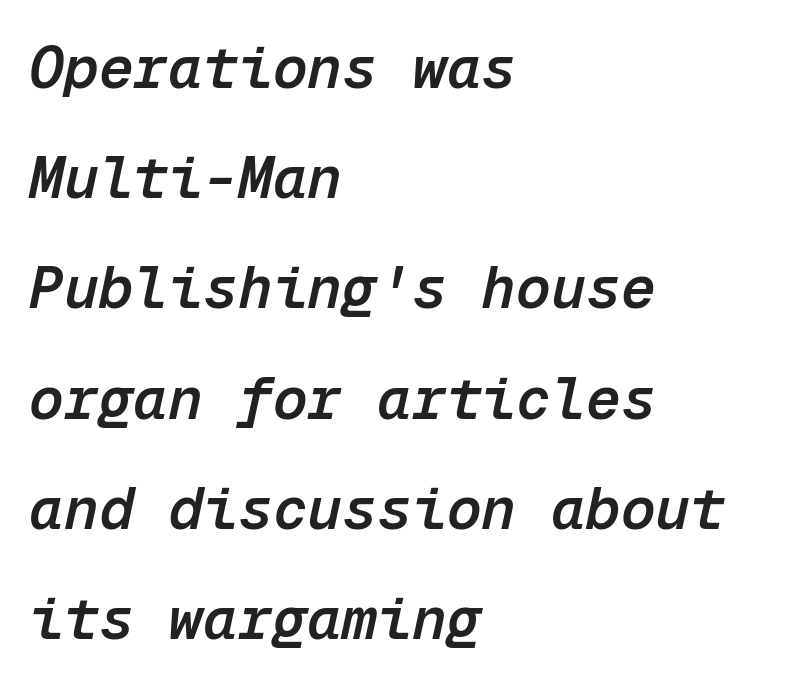
The image shows 58 px semibold type, italic (leaning right), monospaced; set left-aligned, loose line spacing (1.9x), normal letter spacing, not underlined; low stroke contrast and a medium x-height.
